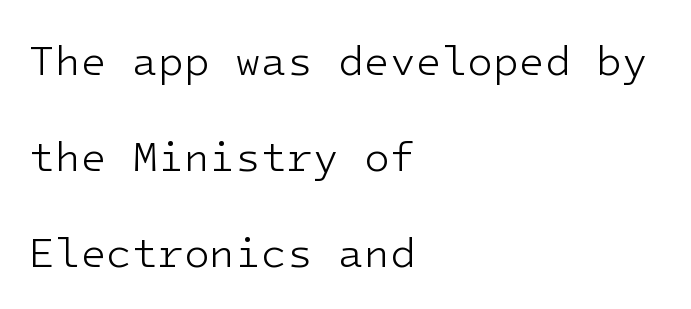
{"serif": "no", "italic": "no", "bold": "no", "weight": "light", "width": "normal", "stroke_contrast": "low", "x_height": "medium", "underline": "no", "align": "left", "line_spacing": "loose", "line_spacing_ratio": 2.28, "letter_spacing": "normal", "letter_spacing_em": 0.0, "glyph_px": 42}
